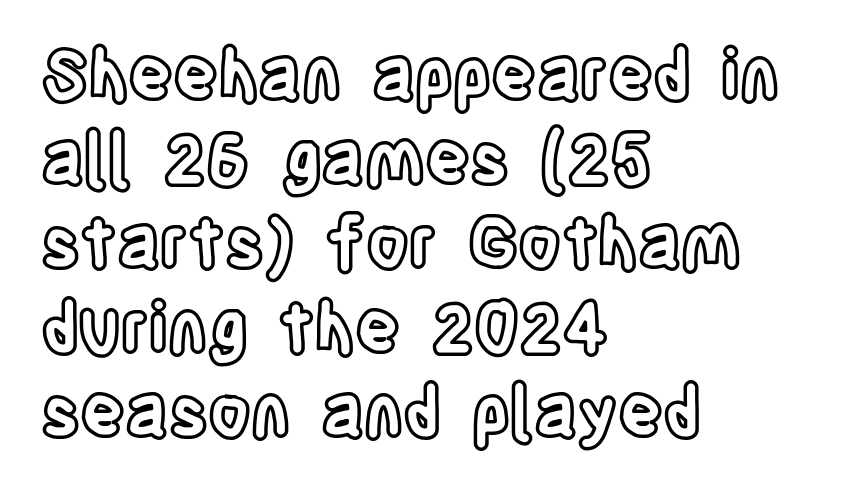
{"italic": "no", "width": "condensed", "x_height": "large", "monospaced": "no", "underline": "no", "align": "left", "line_spacing_ratio": 1.22, "letter_spacing": "normal", "letter_spacing_em": 0.0, "glyph_px": 69}
